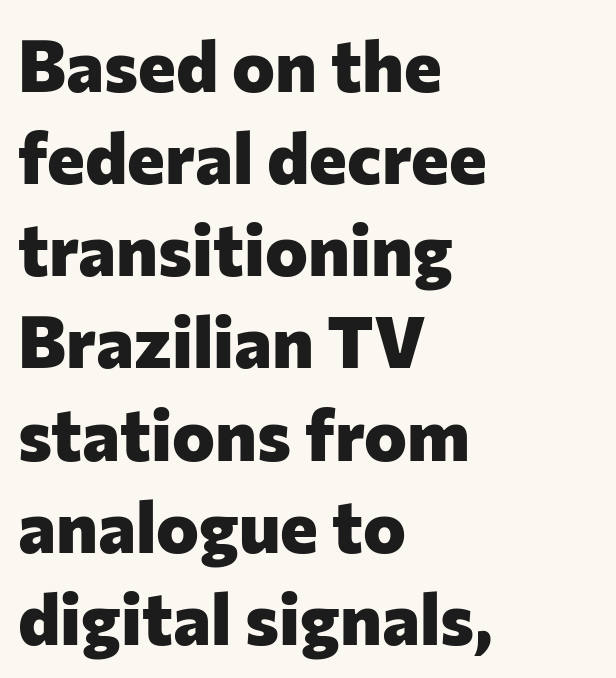
Q: Is the text bold? A: Yes.
Q: Is the text italic (slanted)? A: No, it is upright.
Q: Is the typeface a serif or a sans-serif typeface? A: Sans-serif.
Q: Is the text underlined? A: No.
Q: How is the paragraph aligned? A: Left-aligned.
Q: Is the spacing between letters normal or unusually wide? A: Normal.
Q: Is the spacing between lines tight, normal or loose? A: Normal.
Q: Width (condensed, normal, or wide)? A: Normal.
Q: Stroke contrast? A: Low.
Q: x-height? A: Medium.
Q: Monospaced? A: No.
